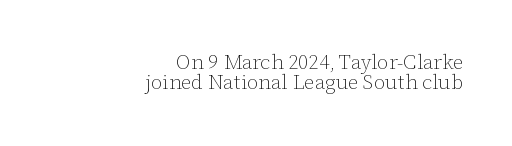
The image shows 20 px text type, upright; set right-aligned, tight line spacing (1.02x), normal letter spacing, not underlined.
